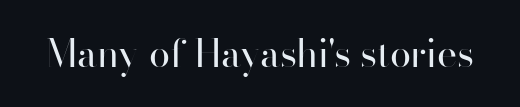
Q: Is the text bold? A: No.
Q: Is the text italic (slanted)? A: No, it is upright.
Q: Is the typeface a serif or a sans-serif typeface? A: Sans-serif.
Q: Is the text underlined? A: No.
Q: Is the spacing between letters normal or unusually wide? A: Normal.
Q: Width (condensed, normal, or wide)? A: Normal.
Q: Stroke contrast? A: High.
Q: x-height? A: Small.
Q: Monospaced? A: No.
